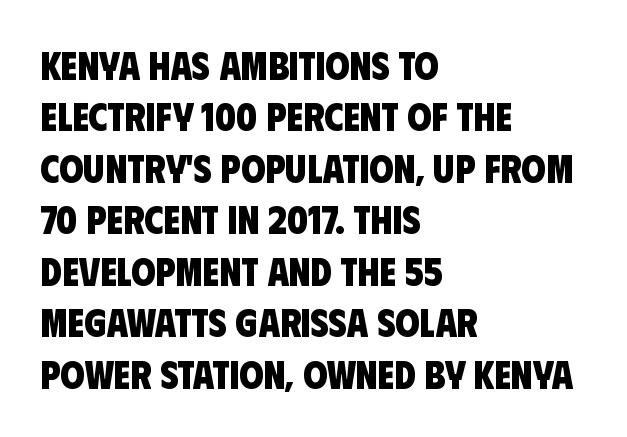
Left-aligned paragraph, ragged on the right. The gap between lines stays unmarked. How would I describe the line gaps? Plain and ordinary. The glyphs have the mass of a bold cut.
